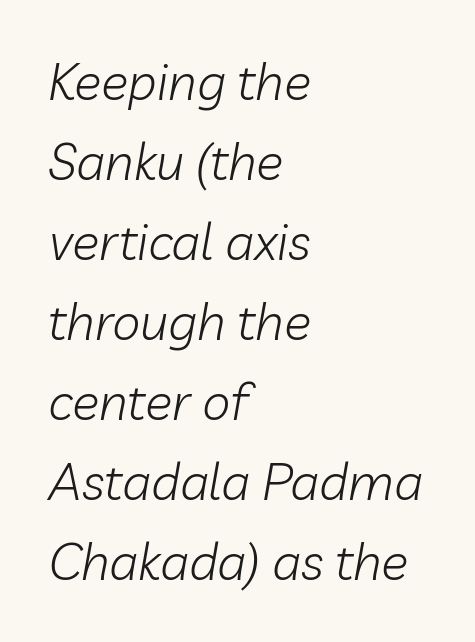
Q: Is the text bold? A: No.
Q: Is the text italic (slanted)? A: Yes, it leans right by about 10 degrees.
Q: Is the text underlined? A: No.
Q: How is the paragraph aligned? A: Left-aligned.
Q: Is the spacing between letters normal or unusually wide? A: Normal.
Q: Is the spacing between lines tight, normal or loose? A: Normal.
Q: Width (condensed, normal, or wide)? A: Normal.
Q: Stroke contrast? A: Low.
Q: x-height? A: Medium.
Q: Monospaced? A: No.
